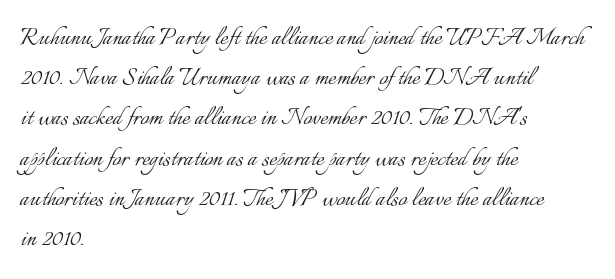
{"bold": "no", "weight": "light", "width": "normal", "stroke_contrast": "low", "x_height": "small", "monospaced": "no", "underline": "no", "align": "left", "line_spacing": "normal", "line_spacing_ratio": 1.34, "letter_spacing": "normal", "letter_spacing_em": 0.0, "glyph_px": 30}
